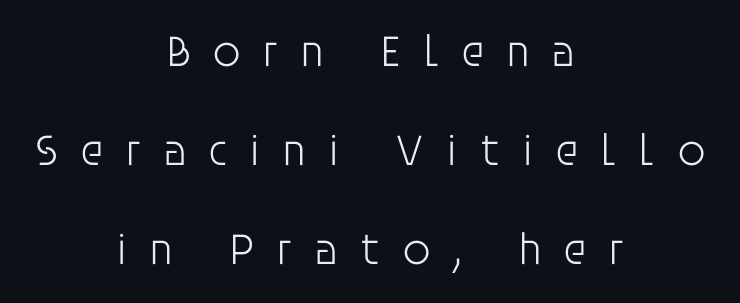
{"serif": "no", "italic": "no", "bold": "no", "weight": "light", "width": "normal", "stroke_contrast": "low", "x_height": "large", "monospaced": "no", "underline": "no", "align": "center", "line_spacing": "loose", "line_spacing_ratio": 2.2, "letter_spacing": "wide", "letter_spacing_em": 0.46, "glyph_px": 45}
